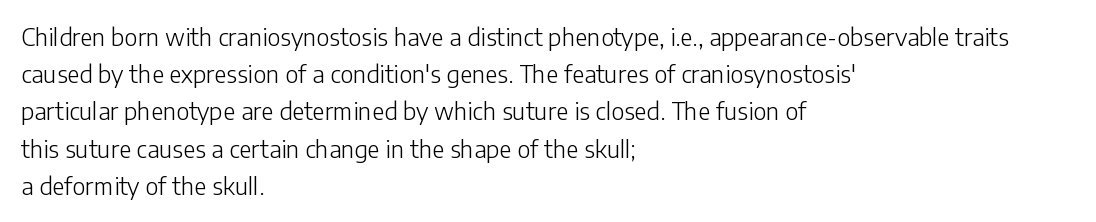
{"italic": "no", "bold": "no", "underline": "no", "align": "left", "line_spacing": "normal", "line_spacing_ratio": 1.55, "letter_spacing": "normal", "letter_spacing_em": 0.0, "glyph_px": 24}
